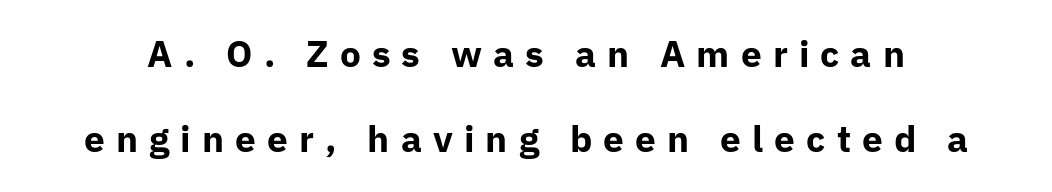
The image shows 37 px bold sans-serif type, upright; set loose line spacing (2.29x), unusually wide letter spacing (+0.3 em), not underlined; low stroke contrast and a medium x-height.
